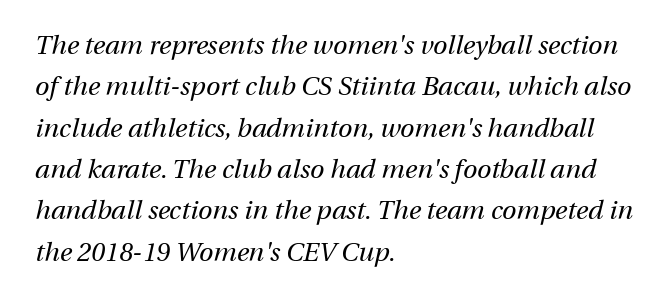
The image shows 26 px text type, italic (leaning right); set left-aligned, normal line spacing (1.59x), normal letter spacing, not underlined.
